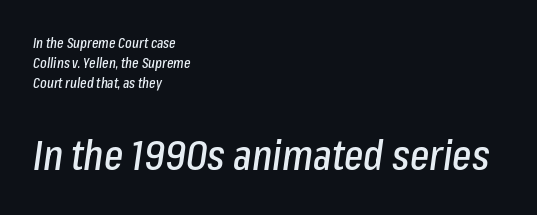
The image shows 41 px condensed type, italic (leaning right); set left-aligned, normal line spacing (1.43x), normal letter spacing, not underlined; the second (bottom) block is 2.93x larger; low stroke contrast and a medium x-height.
